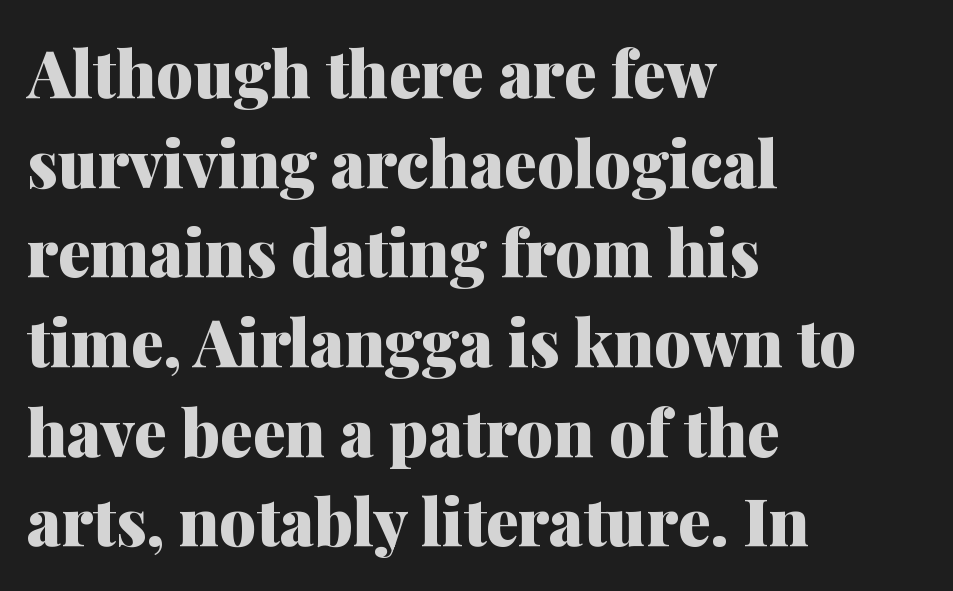
Q: Is the text bold? A: Yes.
Q: Is the text italic (slanted)? A: No, it is upright.
Q: Is the typeface a serif or a sans-serif typeface? A: Serif.
Q: Is the text underlined? A: No.
Q: How is the paragraph aligned? A: Left-aligned.
Q: Is the spacing between letters normal or unusually wide? A: Normal.
Q: Is the spacing between lines tight, normal or loose? A: Normal.
Q: Width (condensed, normal, or wide)? A: Normal.
Q: Stroke contrast? A: Medium.
Q: x-height? A: Medium.
Q: Monospaced? A: No.
